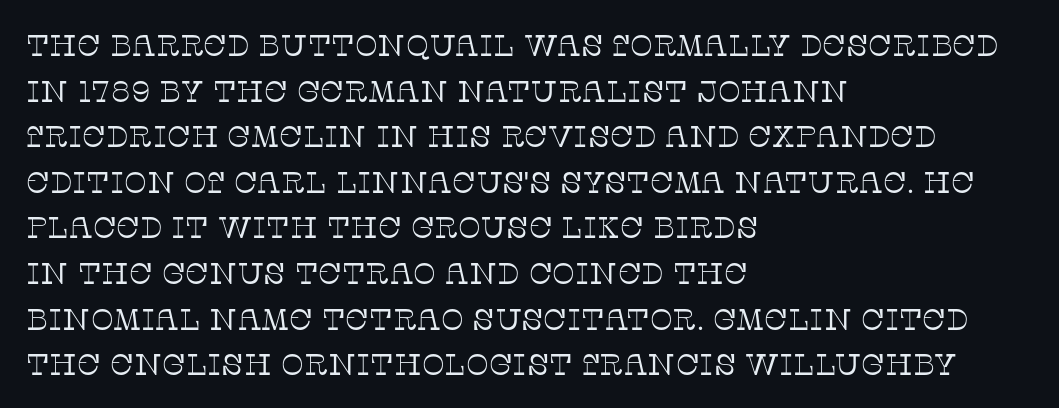
Q: Is the text bold? A: No.
Q: Is the text italic (slanted)? A: No, it is upright.
Q: Is the typeface a serif or a sans-serif typeface? A: Serif.
Q: Is the text underlined? A: No.
Q: How is the paragraph aligned? A: Left-aligned.
Q: Is the spacing between letters normal or unusually wide? A: Normal.
Q: Is the spacing between lines tight, normal or loose? A: Normal.
Q: Width (condensed, normal, or wide)? A: Normal.
Q: Stroke contrast? A: Low.
Q: x-height? A: Large.
Q: Monospaced? A: No.
